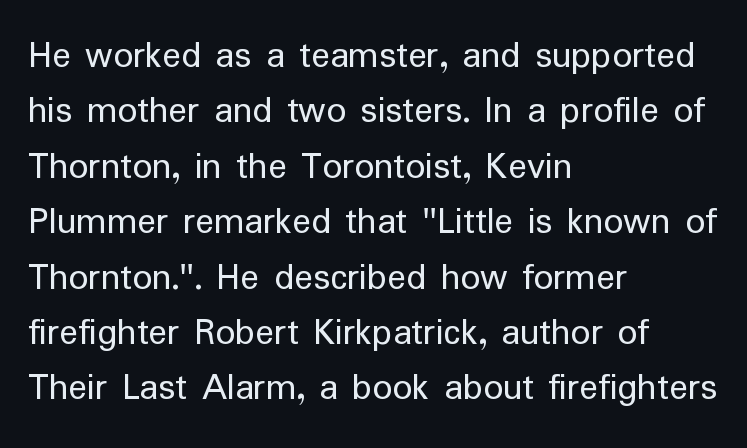
{"serif": "no", "italic": "no", "bold": "no", "weight": "regular", "width": "normal", "stroke_contrast": "low", "x_height": "medium", "monospaced": "no", "underline": "no", "align": "left", "line_spacing": "normal", "line_spacing_ratio": 1.42, "letter_spacing": "normal", "letter_spacing_em": 0.0, "glyph_px": 39}
